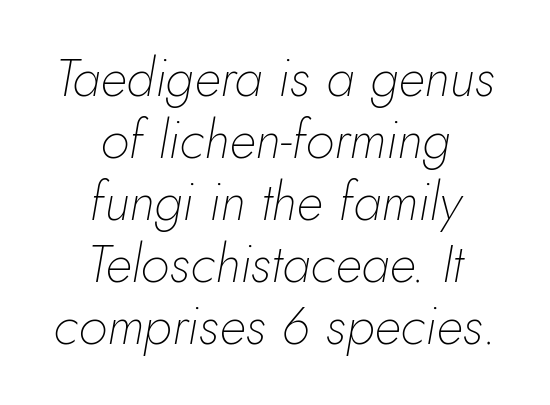
Q: Is the text bold? A: No.
Q: Is the text italic (slanted)? A: Yes, it leans right by about 10 degrees.
Q: Is the text underlined? A: No.
Q: How is the paragraph aligned? A: Centered.
Q: Is the spacing between letters normal or unusually wide? A: Normal.
Q: Width (condensed, normal, or wide)? A: Normal.
Q: Stroke contrast? A: Low.
Q: x-height? A: Small.
Q: Monospaced? A: No.
